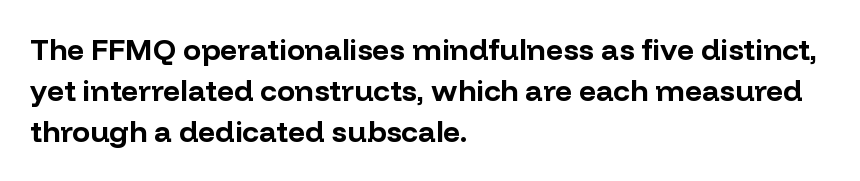
The image shows 30 px bold sans-serif type, upright; set left-aligned, normal line spacing (1.37x), normal letter spacing, not underlined; low stroke contrast and a medium x-height.
